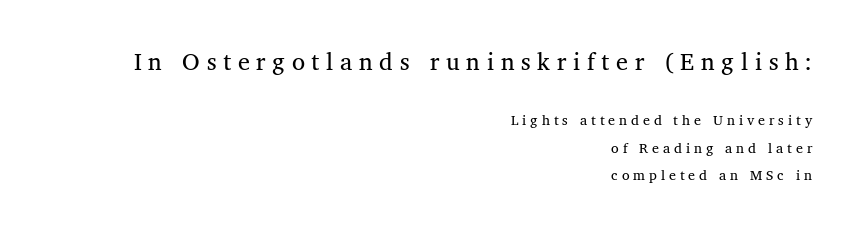
The image shows 24 px text type; set right-aligned, loose line spacing (1.96x), unusually wide letter spacing (+0.28 em), not underlined; the first (top) block is 1.71x larger.
